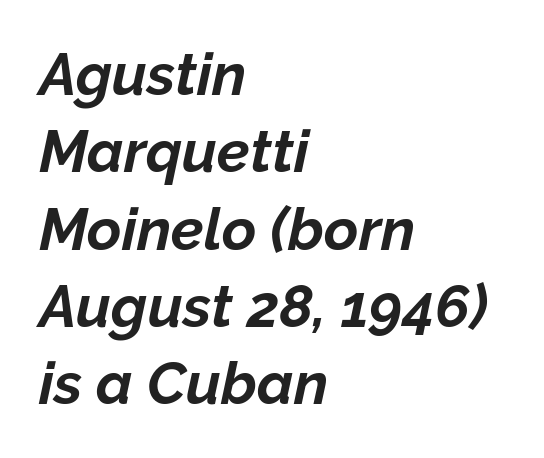
All the whitespace from short lines collects on the right. These lines are rendered in a variable-pitch font. Underlining? Definitely not there. Slanted lettering throughout. Successive baselines arrive at the customary interval. No extra tracking has been applied to these lines.
